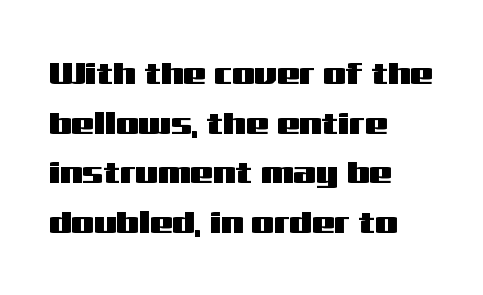
Proportional: the letters do not fall into vertical columns. Type without underlining. Serif or sans? Sans — the stroke terminals are bare. Compared with typical body copy, the letter spacing here is the same. The lettering holds an erect, upright posture throughout.
